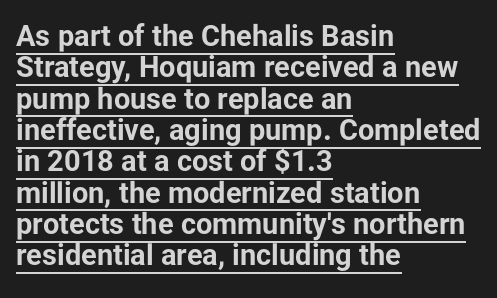
The image shows 29 px bold sans-serif type, upright; set left-aligned, tight line spacing (1.08x), normal letter spacing, underlined; low stroke contrast and a medium x-height.
